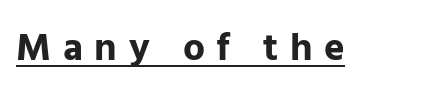
Ascenders rise straight up at ninety degrees. Is there an underline? Yes — a line sits under the letters. Spacing verdict: proportional, widths tailored to each character. Look at the tracking — it's clearly loosened, letters drifting apart.
